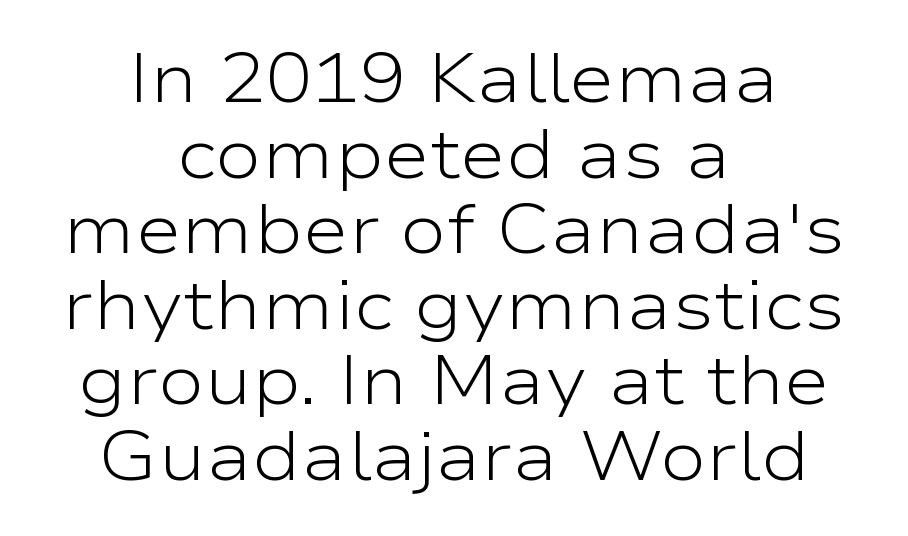
{"serif": "no", "italic": "no", "bold": "no", "weight": "light", "width": "wide", "stroke_contrast": "low", "x_height": "medium", "monospaced": "no", "underline": "no", "align": "center", "line_spacing": "tight", "line_spacing_ratio": 1.08, "letter_spacing": "normal", "letter_spacing_em": 0.0, "glyph_px": 70}
